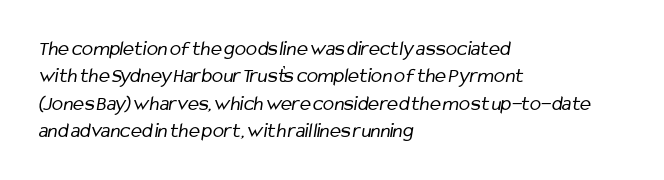
The image shows 21 px text type; set left-aligned, normal line spacing (1.3x), normal letter spacing, not underlined.
